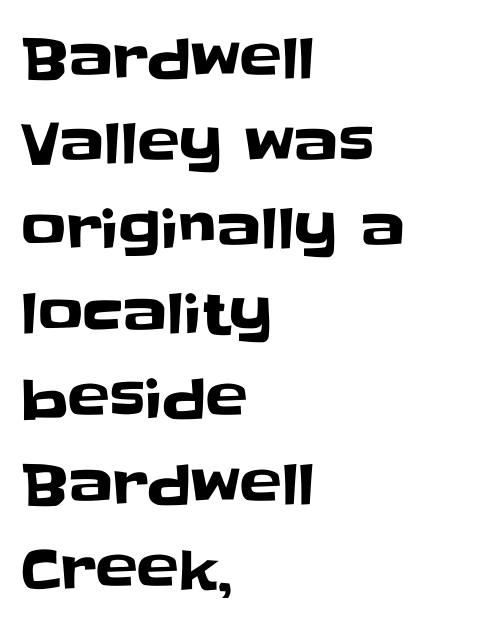
The characters display no serif detailing; their extremities are plain. Posture: upright roman. Tracking value appears to be zero — textbook default spacing. The letters advance in unequal steps, a hallmark of proportional type. Anything drawn beneath the words? Only blank space.
